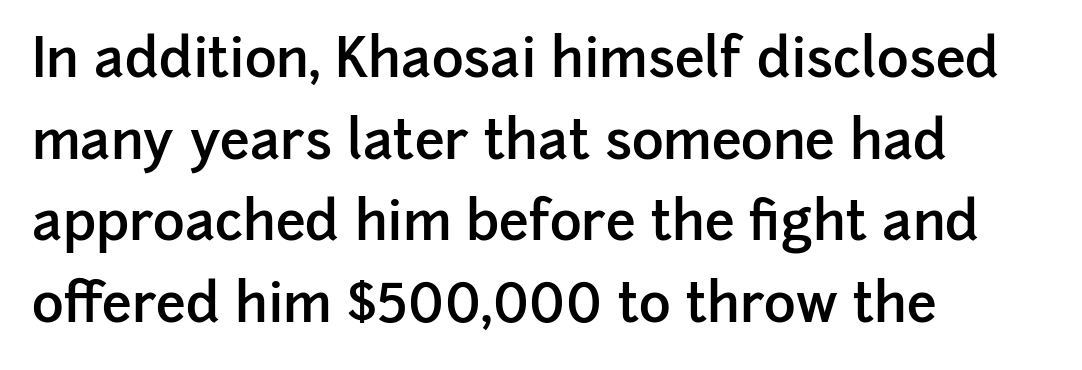
The sample has been set in demibold, a notch under bold. Descenders hang freely into open space. Nope, no serifs anywhere on these letters. Notice how the stems are strictly vertical — no italics here. These lines sit exactly where default settings would place them.
